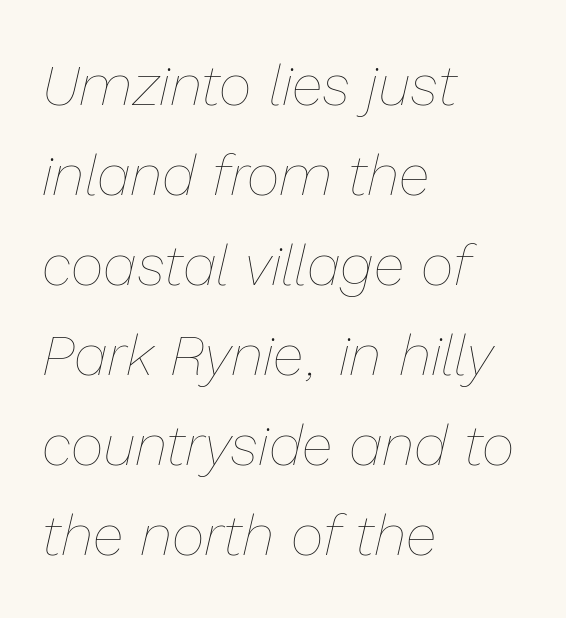
Notice how the stems are inclined rather than vertical — that's the hallmark of italics. Plain, unruled lines of type. This sample is left-justified, so line endings fall wherever the words run out. Honestly, the letter spacing is just normal — you wouldn't notice it. Successive baselines arrive at the customary interval. The face used here is proportionally spaced, like ordinary book or web type.
